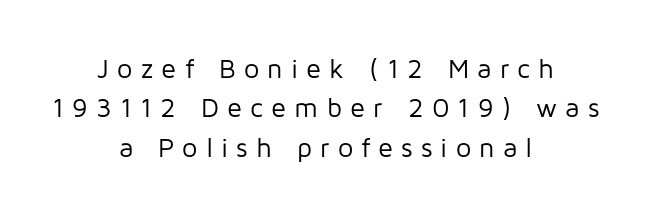
{"italic": "no", "bold": "no", "underline": "no", "align": "center", "line_spacing": "normal", "line_spacing_ratio": 1.46, "letter_spacing": "wide", "letter_spacing_em": 0.3, "glyph_px": 27}
